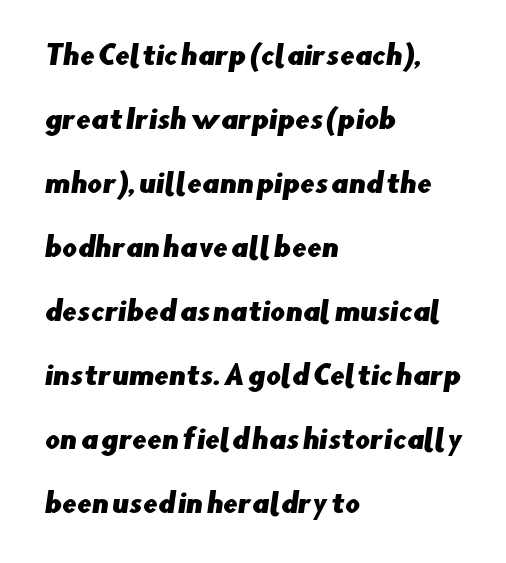
{"underline": "no", "align": "left", "line_spacing": "loose", "line_spacing_ratio": 2.46, "letter_spacing": "normal", "letter_spacing_em": 0.0, "glyph_px": 26}
